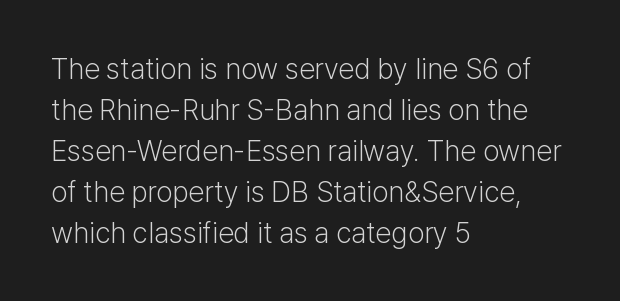
Stroke terminals: plain, sans-serif. The typesetter chose a ragged-right arrangement here. Compared with typical body copy, the letter spacing here is the same. On a weight scale, this lands at 450 or below.
